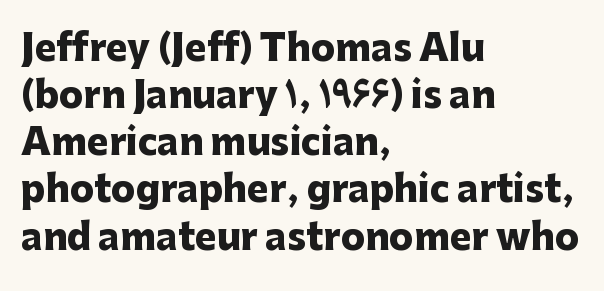
{"serif": "no", "italic": "no", "bold": "yes", "weight": "heavy", "width": "normal", "stroke_contrast": "low", "x_height": "medium", "monospaced": "no", "underline": "no", "align": "left", "line_spacing": "normal", "line_spacing_ratio": 1.31, "letter_spacing": "normal", "letter_spacing_em": 0.0, "glyph_px": 36}
